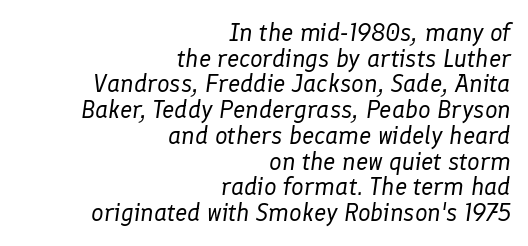
{"italic": "yes", "lean": "right", "slant_degrees": 8, "bold": "no", "underline": "no", "align": "right", "line_spacing": "tight", "line_spacing_ratio": 1.03, "letter_spacing": "normal", "letter_spacing_em": 0.0, "glyph_px": 25}
